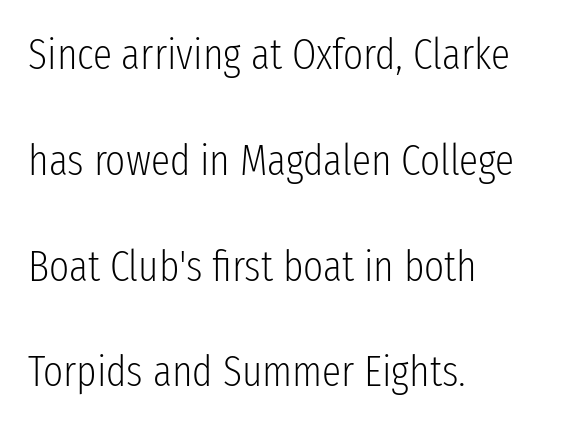
Stroke mass is kept to a normal reading level or below. Short note: letters normally spaced. Glance below the letters and you will spot only blank space. Observe the absence of serifs on each vertical stroke in this sample. Typeset ragged right — the left edge is the straight one. Style check: upright.
